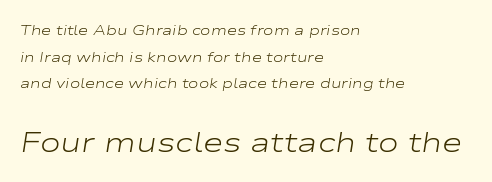
The image shows 28 px light, wide type, italic (leaning right); set left-aligned, loose line spacing (1.91x), normal letter spacing, not underlined; the second (bottom) block is 2.0x larger; low stroke contrast and a medium x-height.
